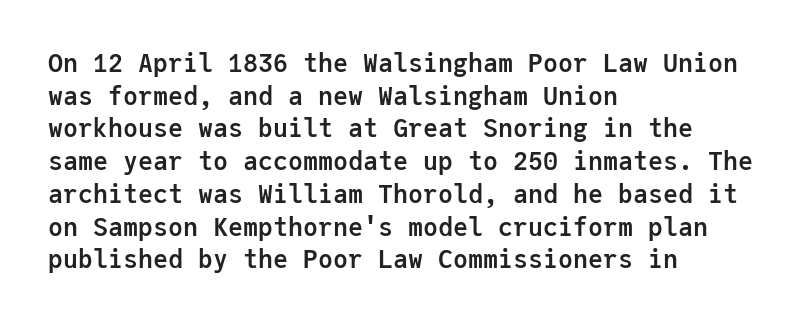
Q: Is the text bold? A: Yes.
Q: Is the text italic (slanted)? A: No, it is upright.
Q: Is the text underlined? A: No.
Q: How is the paragraph aligned? A: Left-aligned.
Q: Is the spacing between letters normal or unusually wide? A: Normal.
Q: Is the spacing between lines tight, normal or loose? A: Normal.
